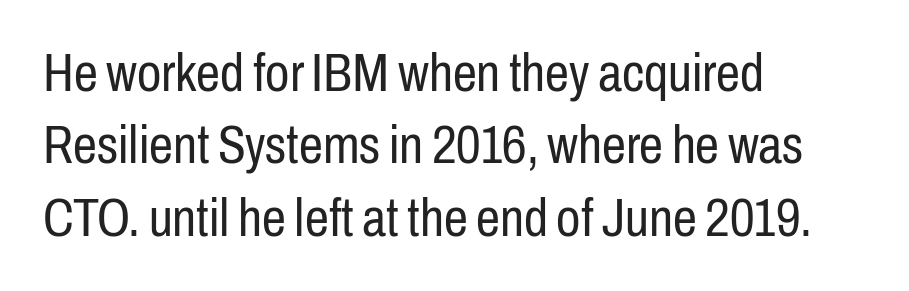
{"serif": "no", "italic": "no", "bold": "no", "weight": "regular", "width": "condensed", "stroke_contrast": "low", "x_height": "medium", "monospaced": "no", "underline": "no", "align": "left", "line_spacing": "normal", "line_spacing_ratio": 1.34, "letter_spacing": "normal", "letter_spacing_em": 0.0, "glyph_px": 54}
